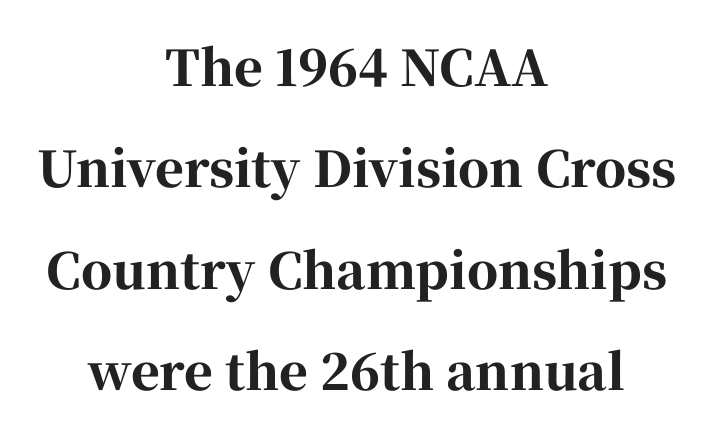
The image shows 49 px bold serif type, upright; set centered, loose line spacing (2.07x), normal letter spacing, not underlined; high stroke contrast and a medium x-height.
